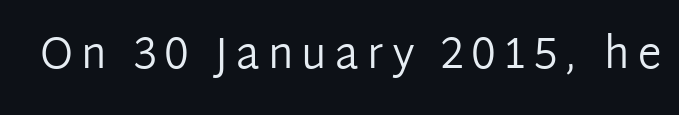
Does the lettering tilt? It doesn't — this is upright. Do the characters align in a grid? No, the font is proportional. Stems here are at most as thick as an everyday book face. Descenders hang freely into open space.
